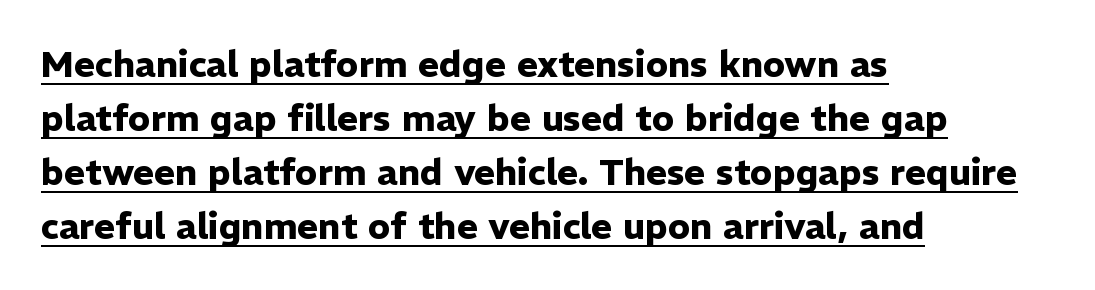
No italicization has been applied; the sample stays upright. Nope, no serifs anywhere on these letters. Emphasis is given by a line drawn under the lettering. The letters sit at their default tracking, neither squeezed nor spread. Line beginnings align vertically; line endings do not.
